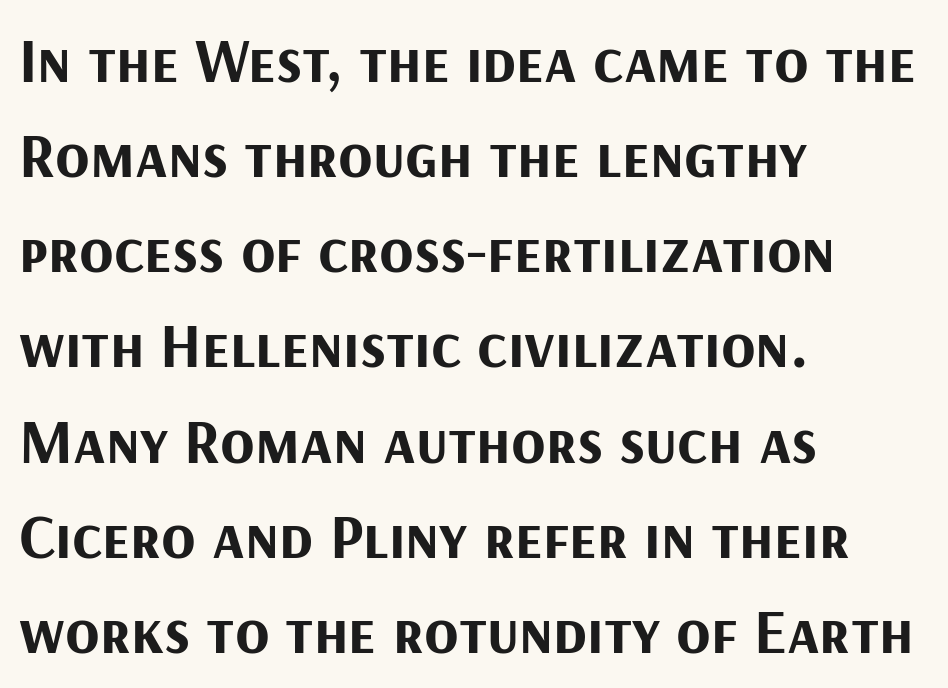
Q: Is the text bold? A: Yes.
Q: Is the text italic (slanted)? A: No, it is upright.
Q: Is the typeface a serif or a sans-serif typeface? A: Sans-serif.
Q: Is the text underlined? A: No.
Q: How is the paragraph aligned? A: Left-aligned.
Q: Is the spacing between letters normal or unusually wide? A: Normal.
Q: Is the spacing between lines tight, normal or loose? A: Normal.
Q: Width (condensed, normal, or wide)? A: Normal.
Q: Stroke contrast? A: Medium.
Q: x-height? A: Medium.
Q: Monospaced? A: No.
